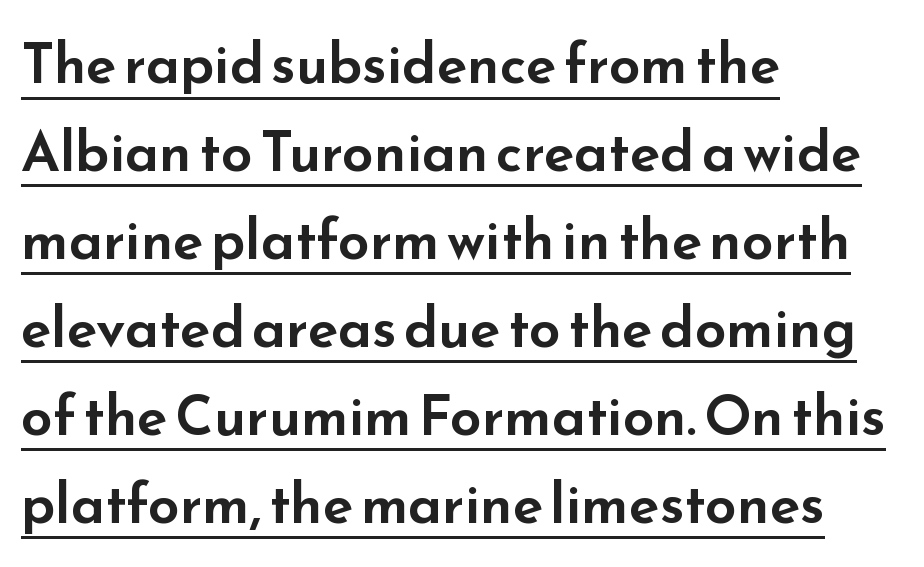
The image shows 56 px wide sans-serif type, upright; set left-aligned, normal line spacing (1.57x), normal letter spacing, underlined; low stroke contrast and a small x-height.
